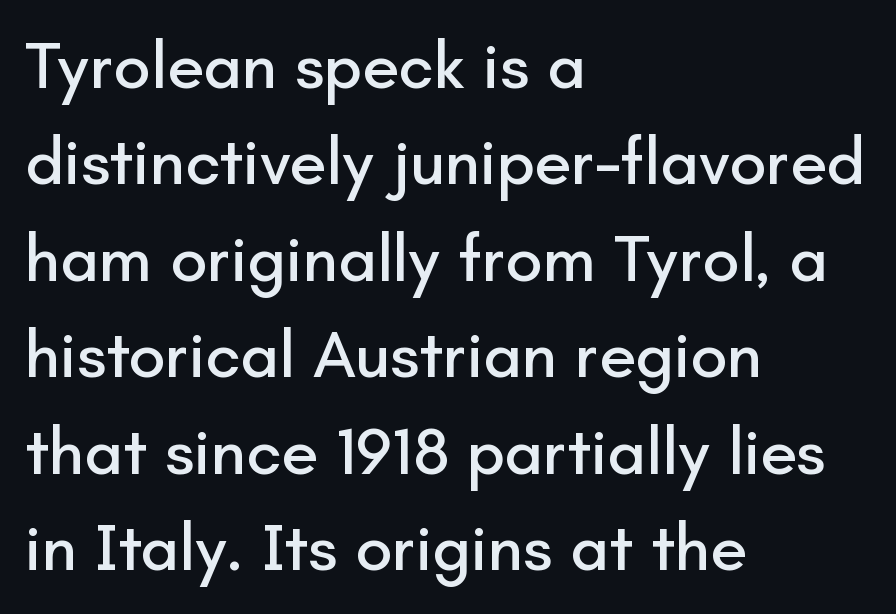
Glance below the letters and you will spot only blank space. The vertical gap from one line to the next is medium. The letters stand straight up with perfectly vertical stems. The rag falls on the right side of this text block. Stroke terminals: plain, sans-serif.
